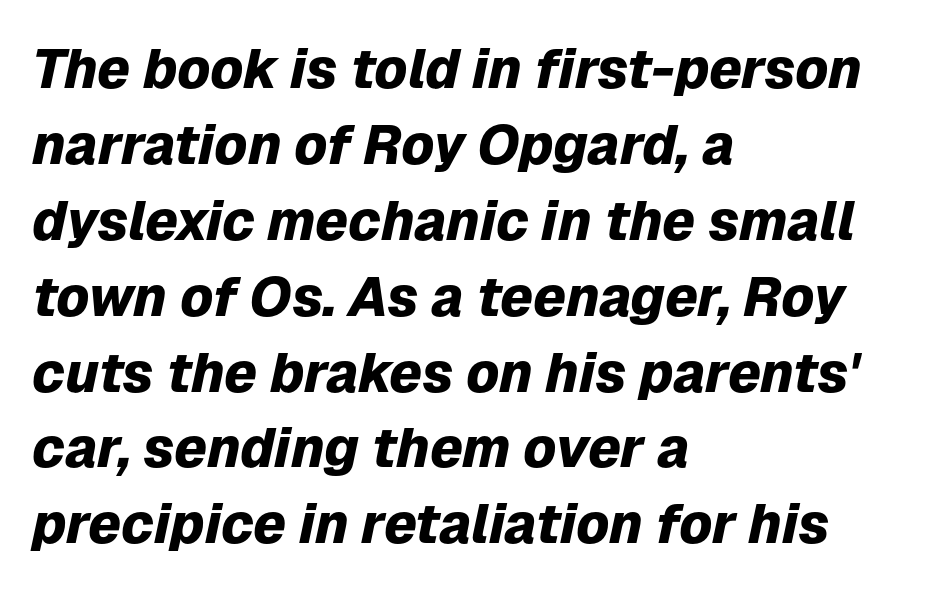
Honestly, the letter spacing is just normal — you wouldn't notice it. Normally led — the rows are evenly, conventionally spaced. Compared with ordinary roman type, these characters are visibly tilted. The letters advance in unequal steps, a hallmark of proportional type. What weight is shown? A full bold with thick strokes.
